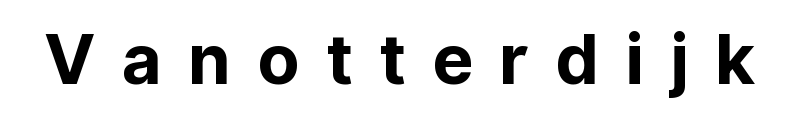
You could not count columns in this text — the font is proportionally spaced. Pretty heavy lettering here — definitely bold. This sample uses expanded letter spacing, leaving extra air between glyphs. Is this a sans? Yes — the strokes have no serifs.
